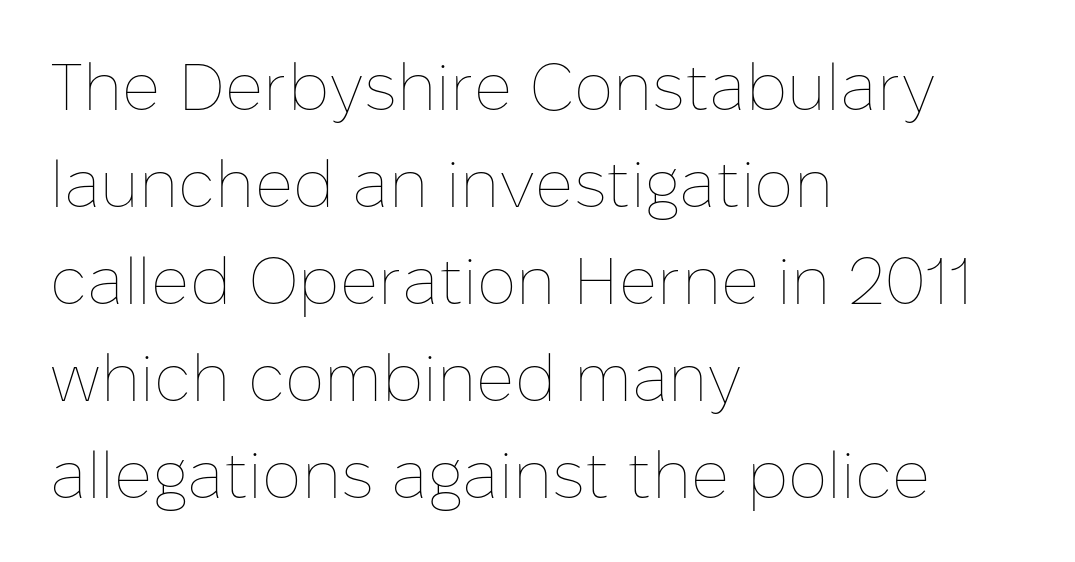
Q: Is the text bold? A: No.
Q: Is the text italic (slanted)? A: No, it is upright.
Q: Is the text underlined? A: No.
Q: How is the paragraph aligned? A: Left-aligned.
Q: Is the spacing between letters normal or unusually wide? A: Normal.
Q: Is the spacing between lines tight, normal or loose? A: Normal.
Q: Width (condensed, normal, or wide)? A: Normal.
Q: Stroke contrast? A: Low.
Q: x-height? A: Medium.
Q: Monospaced? A: No.
